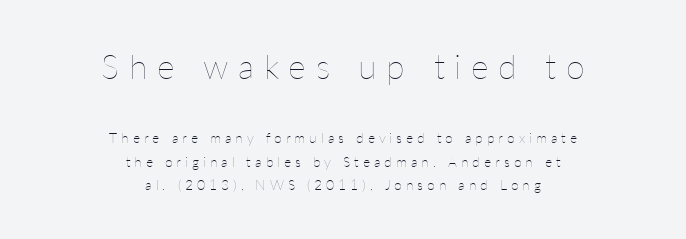
Q: Is the text bold? A: No.
Q: Is the text italic (slanted)? A: No, it is upright.
Q: Is the text underlined? A: No.
Q: How is the paragraph aligned? A: Centered.
Q: Is the spacing between letters normal or unusually wide? A: Unusually wide.
Q: Is the spacing between lines tight, normal or loose? A: Normal.
Q: Which block of text is set in a larger size, the first (top) or the second (bottom)? A: The first (top) one.
Q: Width (condensed, normal, or wide)? A: Normal.
Q: Stroke contrast? A: Low.
Q: x-height? A: Medium.
Q: Monospaced? A: No.
